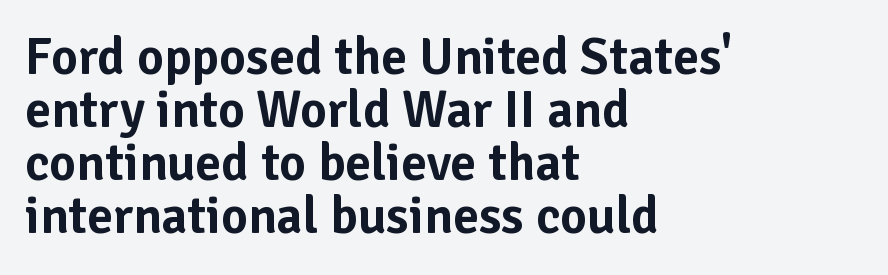
Leading is clearly below the norm, producing a dense column. This rendering features lettering with no underline. This sample uses plain, unmodified letter spacing. A sans-serif font was chosen for this passage. Every character sits straight up, as roman type does.
